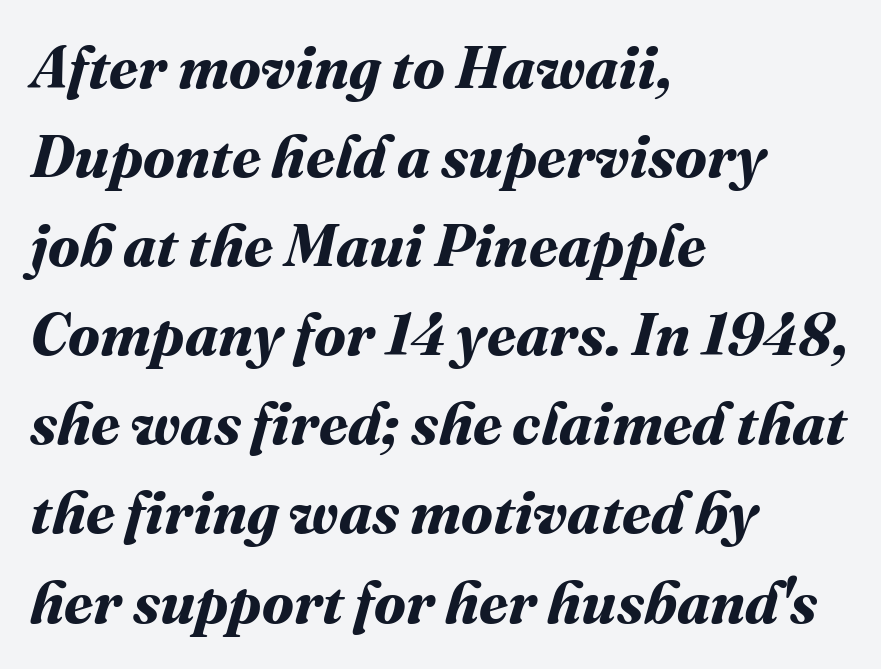
Q: Is the text bold? A: Yes.
Q: Is the text underlined? A: No.
Q: How is the paragraph aligned? A: Left-aligned.
Q: Is the spacing between letters normal or unusually wide? A: Normal.
Q: Is the spacing between lines tight, normal or loose? A: Normal.
Q: Width (condensed, normal, or wide)? A: Normal.
Q: Stroke contrast? A: Medium.
Q: x-height? A: Medium.
Q: Monospaced? A: No.
